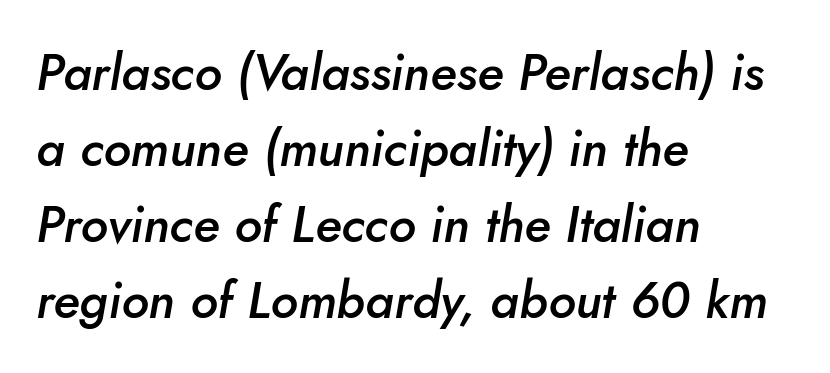
The letters advance in unequal steps, a hallmark of proportional type. The specimen omits any rule beneath the text block's lines. Firm but not heavy-handed strokes: this text is semibold. The passage shown stacks its lines at a standard gap. The passage is arranged the way most books set body copy — flush left. The axis of the letterforms is tilted away from vertical.
